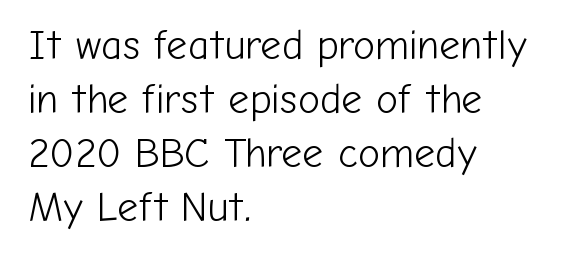
The face used here is proportionally spaced, like ordinary book or web type. Words float on clear page, feet unadorned. I'd call this a sans setting — the letters go barefoot. Tall strokes in this sample are plumb rather than angled. The face looks like a standard text weight, possibly lighter.
